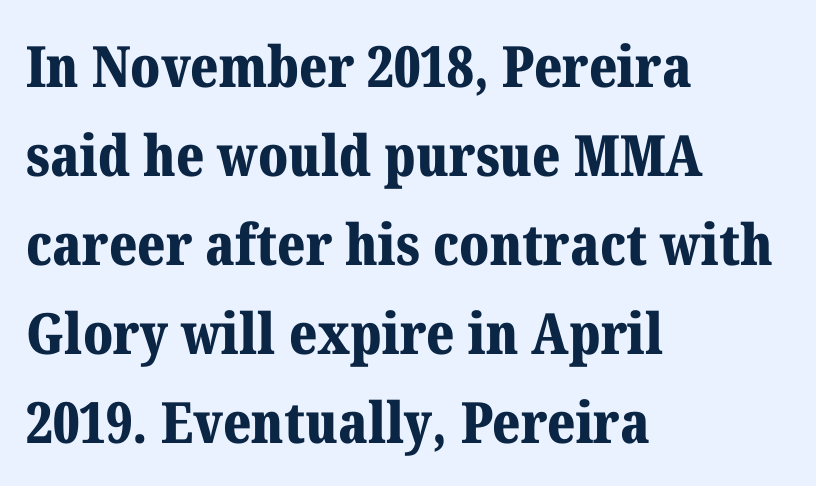
This sample has the flowing, uneven cadence of proportional lettering. Little horizontal feet cap the strokes, marking this as serif type. Decoration check: the copy has no underline. A normal amount of white space separates one row of letters from the next. The lines in this sample share a left origin and differ only in where they stop.
